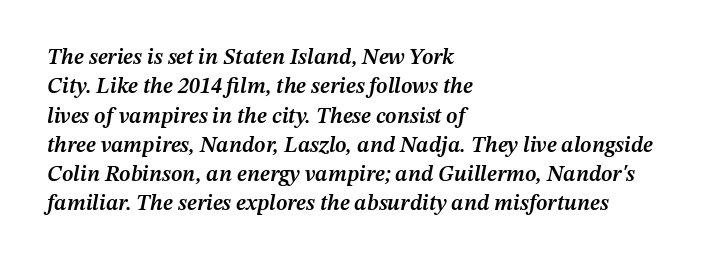
Q: Is the text bold? A: Semi-bold.
Q: Is the text italic (slanted)? A: Yes, it leans right by about 12 degrees.
Q: Is the text underlined? A: No.
Q: How is the paragraph aligned? A: Left-aligned.
Q: Is the spacing between letters normal or unusually wide? A: Normal.
Q: Is the spacing between lines tight, normal or loose? A: Normal.
